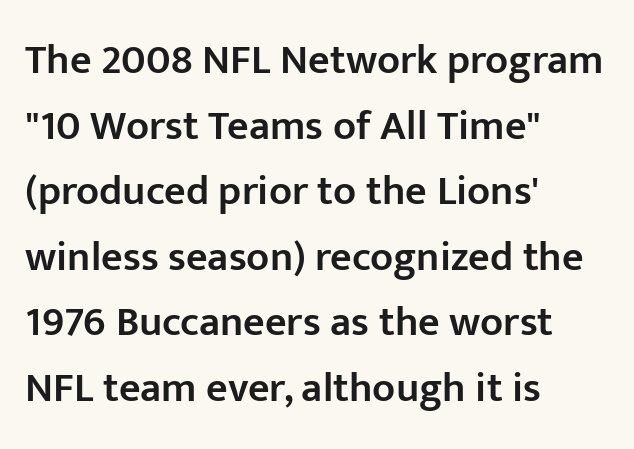
{"serif": "no", "italic": "no", "bold": "semi", "weight": "semibold", "width": "normal", "stroke_contrast": "low", "x_height": "medium", "monospaced": "no", "underline": "no", "align": "left", "line_spacing": "normal", "line_spacing_ratio": 1.56, "letter_spacing": "normal", "letter_spacing_em": 0.0, "glyph_px": 42}
